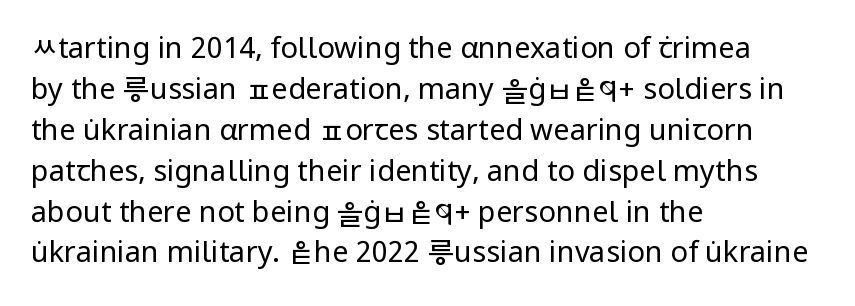
The image shows 29 px regular-weight sans-serif type, upright; set left-aligned, normal line spacing (1.41x), normal letter spacing, not underlined; low stroke contrast and a medium x-height.
